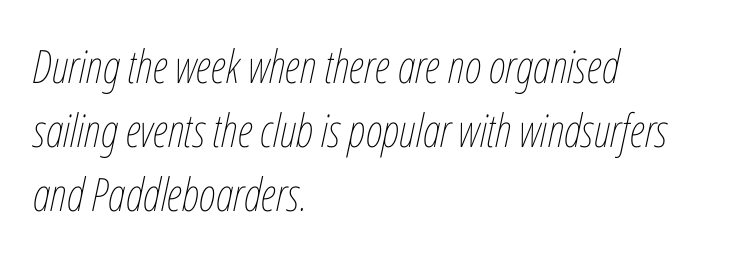
The image shows 46 px thin, condensed type, italic (leaning right); set left-aligned, normal line spacing (1.39x), normal letter spacing, not underlined; low stroke contrast and a medium x-height.
